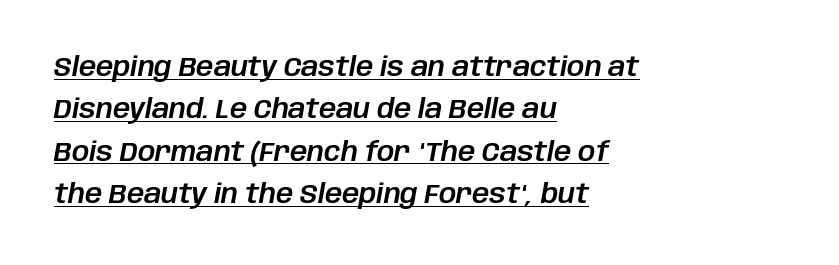
The image shows 27 px text type, italic (leaning right); set left-aligned, normal line spacing (1.57x), normal letter spacing, underlined.
